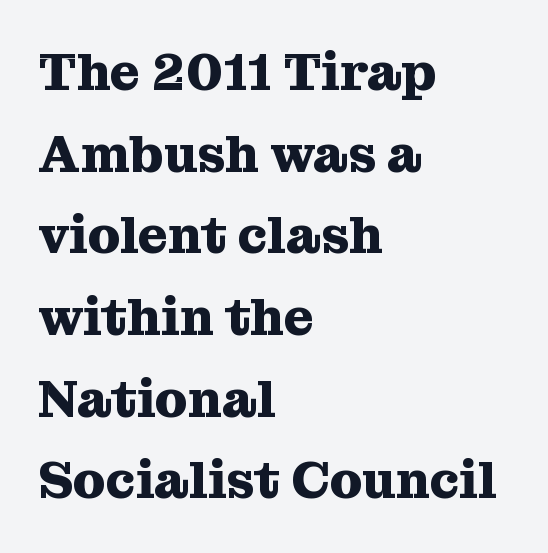
Q: Is the text bold? A: Yes.
Q: Is the text italic (slanted)? A: No, it is upright.
Q: Is the typeface a serif or a sans-serif typeface? A: Serif.
Q: Is the text underlined? A: No.
Q: How is the paragraph aligned? A: Left-aligned.
Q: Is the spacing between letters normal or unusually wide? A: Normal.
Q: Is the spacing between lines tight, normal or loose? A: Normal.
Q: Width (condensed, normal, or wide)? A: Normal.
Q: Stroke contrast? A: Medium.
Q: x-height? A: Medium.
Q: Monospaced? A: No.
